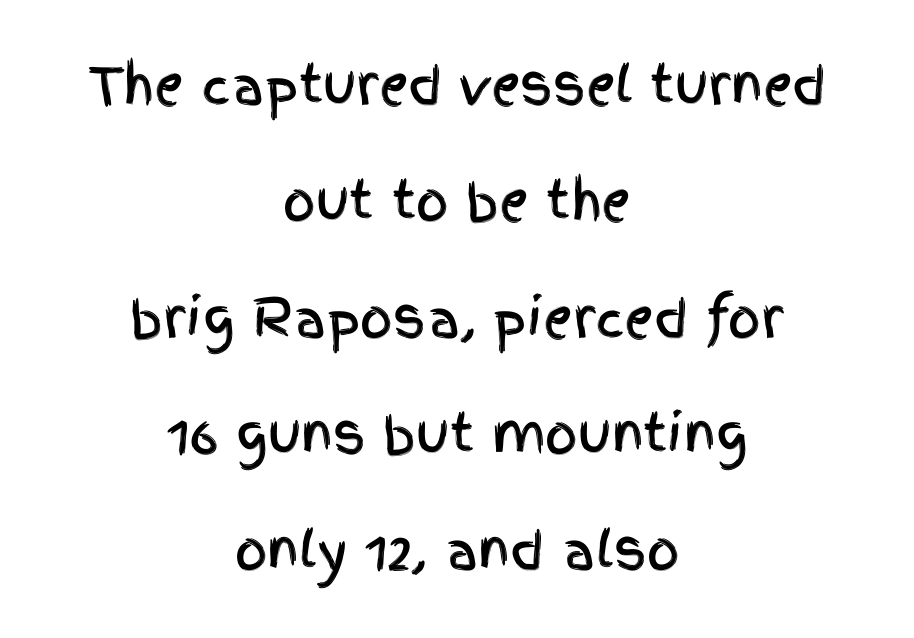
What kind of face is this? One without serifs — a sans. Reading down the column, the eye jumps a long way to each next line. These lines keep a tight, regular rhythm from letter to letter. Teacher's note: observe the equal gaps on both sides — that is centered alignment.
